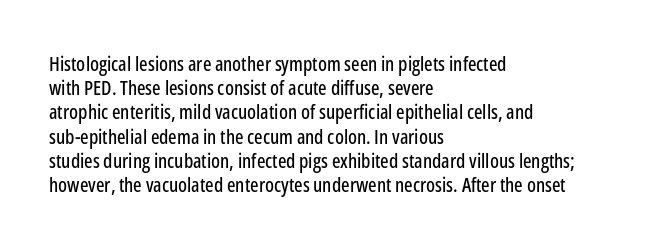
{"italic": "no", "underline": "no", "align": "left", "line_spacing_ratio": 1.21, "letter_spacing": "normal", "letter_spacing_em": 0.0, "glyph_px": 20}
